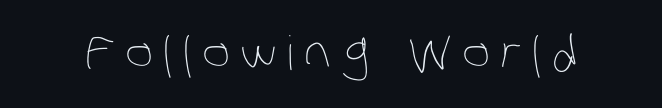
{"bold": "no", "weight": "thin", "width": "condensed", "stroke_contrast": "low", "x_height": "large", "monospaced": "no", "underline": "no", "letter_spacing": "wide", "letter_spacing_em": 0.22, "glyph_px": 47}
